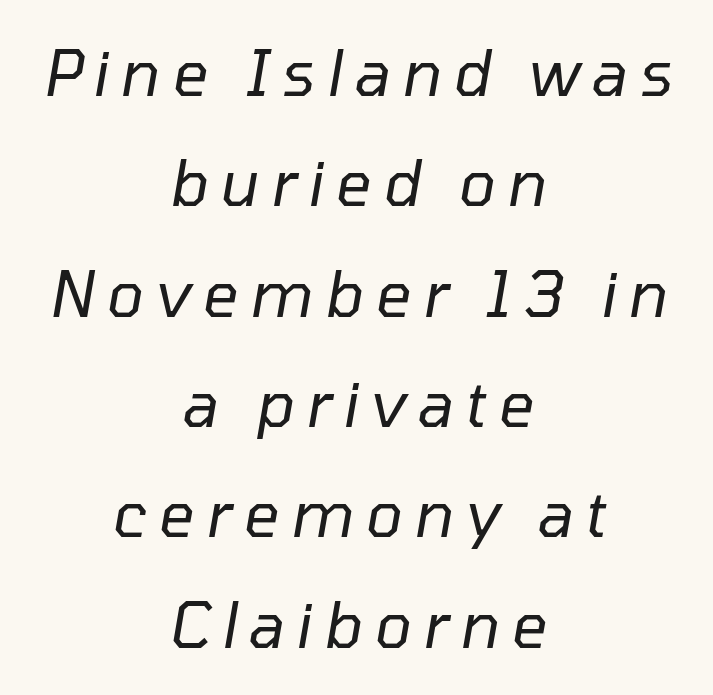
The passage shown leans; its letterforms are oblique. These lines are rendered in a variable-pitch font. Descender tails drop into unmarked territory. Every row of glyphs is offset so its center matches the block's center.
